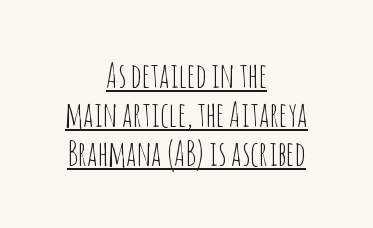
{"serif": "no", "italic": "no", "bold": "no", "weight": "thin", "width": "condensed", "stroke_contrast": "low", "x_height": "large", "monospaced": "no", "underline": "yes", "align": "center", "line_spacing": "tight", "line_spacing_ratio": 1.14, "letter_spacing": "normal", "letter_spacing_em": 0.0, "glyph_px": 34}
